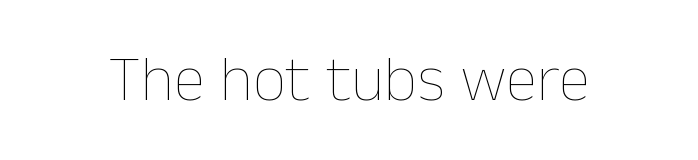
Q: Is the text bold? A: No.
Q: Is the text italic (slanted)? A: No, it is upright.
Q: Is the text underlined? A: No.
Q: Is the spacing between letters normal or unusually wide? A: Normal.
Q: Width (condensed, normal, or wide)? A: Normal.
Q: Stroke contrast? A: Low.
Q: x-height? A: Medium.
Q: Monospaced? A: No.
